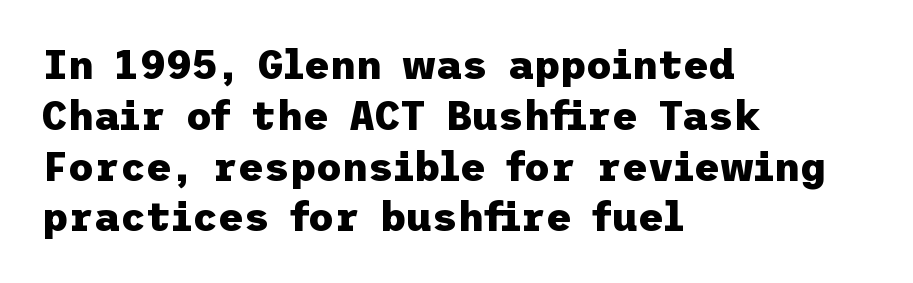
On the weight axis this lands at bold, roughly 700. You can tell from the bare stems that sans-serif type was used. Glance below the letters and you will spot only blank space. Glyph-to-glyph distance matches everyday printed text. Quick note: interline space is typical.
